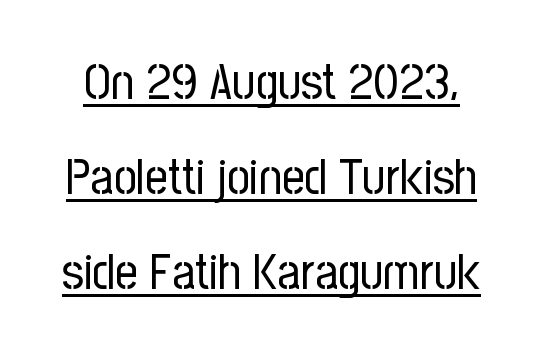
Q: Is the text bold? A: No.
Q: Is the text italic (slanted)? A: No, it is upright.
Q: Is the typeface a serif or a sans-serif typeface? A: Sans-serif.
Q: Is the text underlined? A: Yes.
Q: Is the spacing between letters normal or unusually wide? A: Normal.
Q: Is the spacing between lines tight, normal or loose? A: Loose.
Q: Width (condensed, normal, or wide)? A: Condensed.
Q: Stroke contrast? A: Low.
Q: x-height? A: Medium.
Q: Monospaced? A: No.
